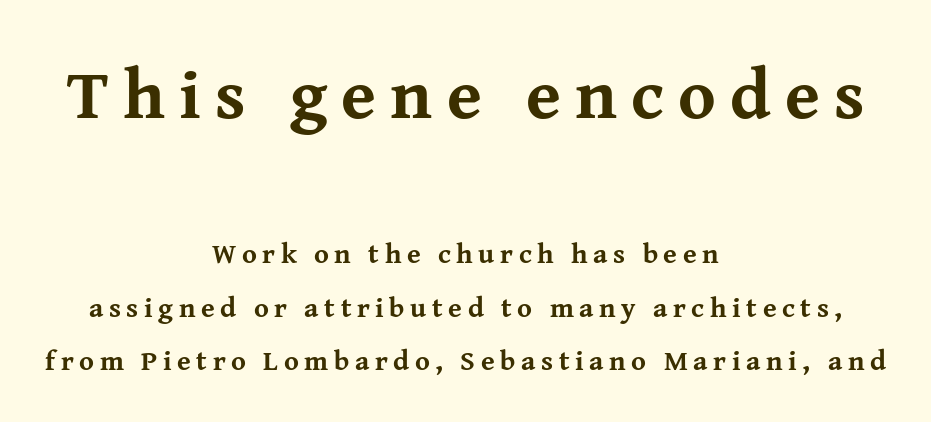
The image shows 71 px bold serif type, upright; set centered, loose line spacing (1.91x), unusually wide letter spacing (+0.2 em), not underlined; the first (top) block is 2.54x larger; medium stroke contrast and a medium x-height.
